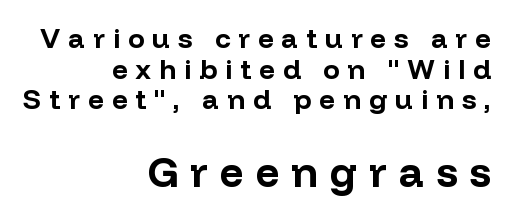
The rendering uses a bold face; every stroke is thick and dark. A flush-right, rag-left setting is used for this passage. It's the straight-up-and-down kind of type. Lines of text with bare space underneath. Which of the two is more prominent by size? The second, at the bottom.
